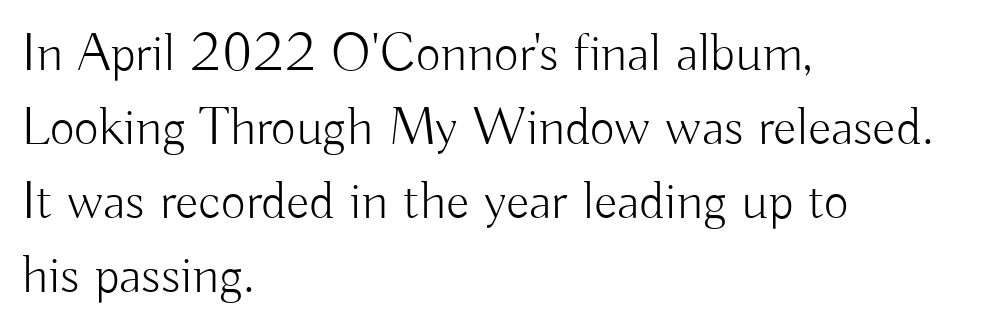
{"serif": "no", "italic": "no", "bold": "no", "weight": "light", "width": "normal", "stroke_contrast": "low", "x_height": "small", "monospaced": "no", "underline": "no", "align": "left", "line_spacing": "normal", "line_spacing_ratio": 1.37, "letter_spacing": "normal", "letter_spacing_em": 0.0, "glyph_px": 54}
